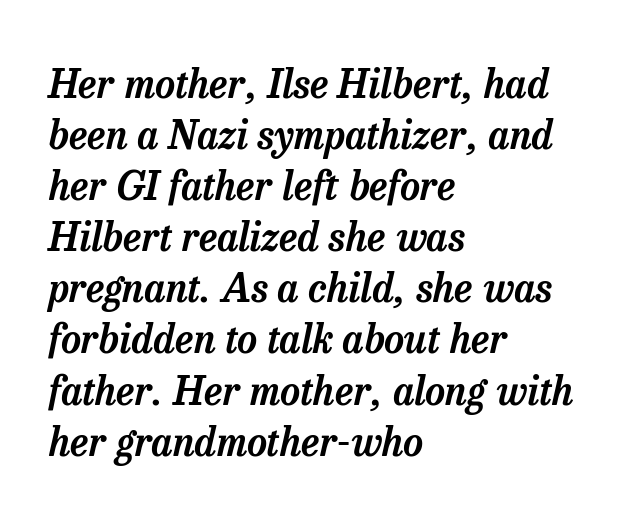
Q: Is the text italic (slanted)? A: Yes, it leans right by about 13 degrees.
Q: Is the typeface a serif or a sans-serif typeface? A: Serif.
Q: Is the text underlined? A: No.
Q: How is the paragraph aligned? A: Left-aligned.
Q: Is the spacing between letters normal or unusually wide? A: Normal.
Q: Is the spacing between lines tight, normal or loose? A: Normal.
Q: Width (condensed, normal, or wide)? A: Normal.
Q: Stroke contrast? A: Low.
Q: x-height? A: Medium.
Q: Monospaced? A: No.
